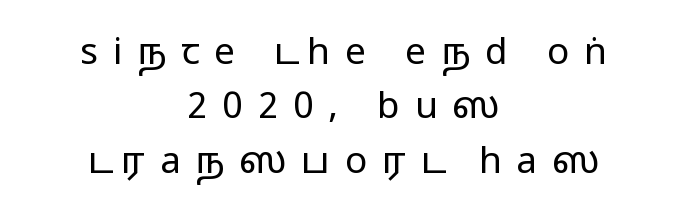
Summary of vertical rhythm: regular, with standard interline spacing. Serif or sans? Sans — the stroke terminals are bare. The passage shown is not bold in any degree. The letters are spread apart with noticeably loose tracking.
